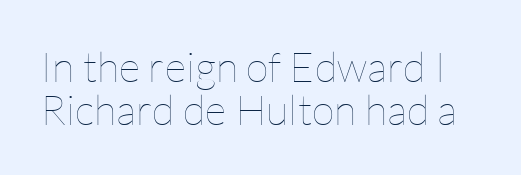
{"italic": "no", "bold": "no", "weight": "thin", "width": "normal", "stroke_contrast": "low", "x_height": "medium", "monospaced": "no", "underline": "no", "line_spacing": "tight", "line_spacing_ratio": 1.03, "letter_spacing": "normal", "letter_spacing_em": 0.0, "glyph_px": 42}
